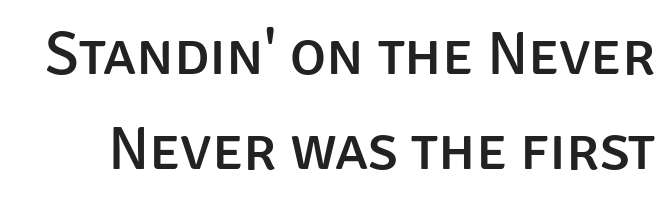
{"serif": "no", "italic": "no", "width": "normal", "stroke_contrast": "low", "x_height": "large", "monospaced": "no", "underline": "no", "line_spacing": "normal", "line_spacing_ratio": 1.56, "letter_spacing": "normal", "letter_spacing_em": 0.0, "glyph_px": 61}
